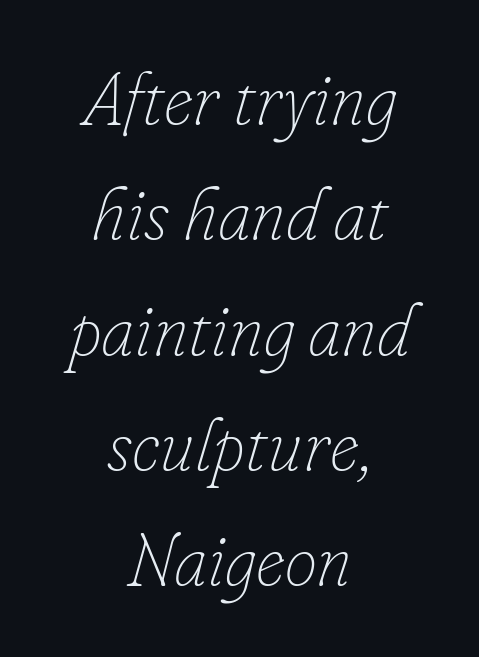
The glyphs are unaccompanied by any horizontal stroke below them. Quick note: interline space is typical. Reading down the block, each line starts at a different indent, mirrored at its end. The face used here has a pronounced slope to its letters. The tracking reads as untouched default to a designer's eye. Do the characters align in a grid? No, the font is proportional.
